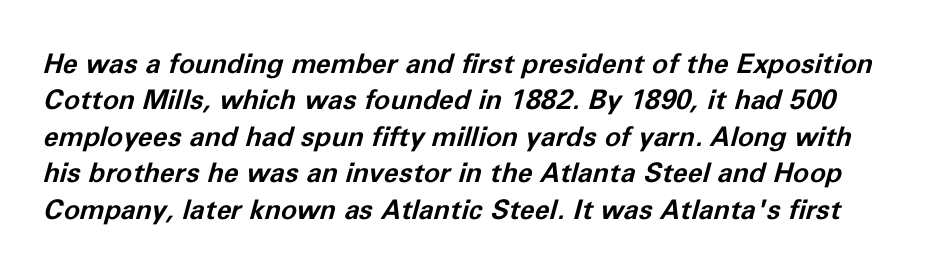
The image shows 27 px bold type, italic (leaning right); set normal line spacing (1.35x), normal letter spacing, not underlined.
